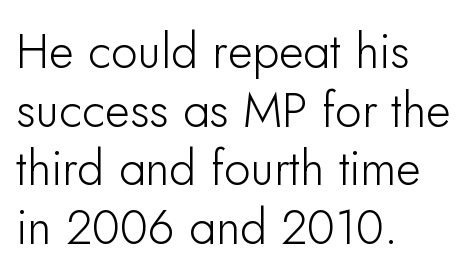
The letters stand straight up with perfectly vertical stems. The tracking reads as untouched default to a designer's eye. Regarding serifs, this sample does without them. Reading down the block, your eye returns to a fixed left position each line. These lines are rendered in a variable-pitch font.
